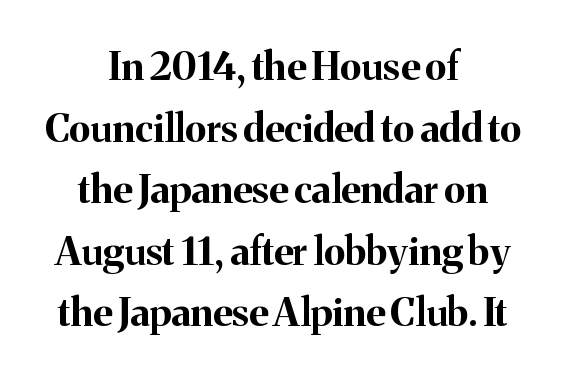
{"serif": "yes", "italic": "no", "bold": "yes", "weight": "bold", "width": "normal", "stroke_contrast": "medium", "x_height": "medium", "monospaced": "no", "underline": "no", "align": "center", "line_spacing": "normal", "line_spacing_ratio": 1.58, "letter_spacing": "normal", "letter_spacing_em": 0.0, "glyph_px": 39}
